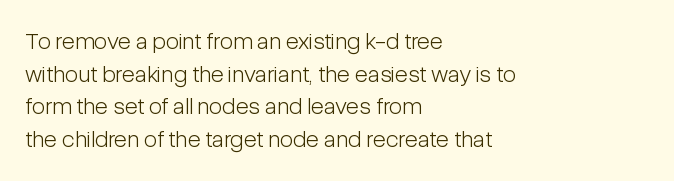
Plain, unruled lines of type. Ordinary non-slanted type is in use. Does extra space separate the letters? No, they use regular spacing. This is not heavy type; no bold has been used. These lines sit exactly where default settings would place them. Reading down the block, your eye returns to a fixed left position each line.
